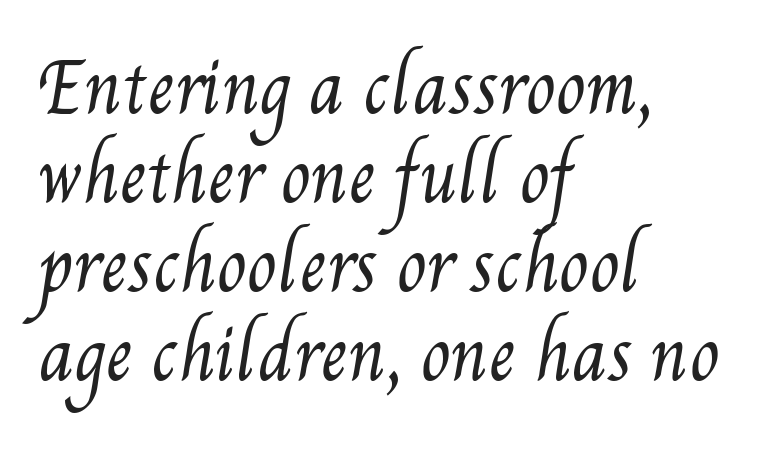
The image shows 68 px regular-weight, condensed type; set left-aligned, normal line spacing (1.31x), normal letter spacing, not underlined; medium stroke contrast and a small x-height.
